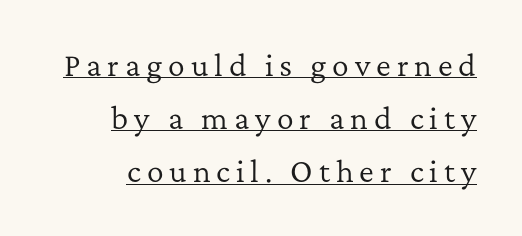
{"serif": "yes", "italic": "no", "bold": "no", "weight": "regular", "width": "normal", "stroke_contrast": "low", "x_height": "medium", "monospaced": "no", "underline": "yes", "align": "right", "line_spacing": "loose", "line_spacing_ratio": 1.9, "letter_spacing": "wide", "letter_spacing_em": 0.21, "glyph_px": 28}
